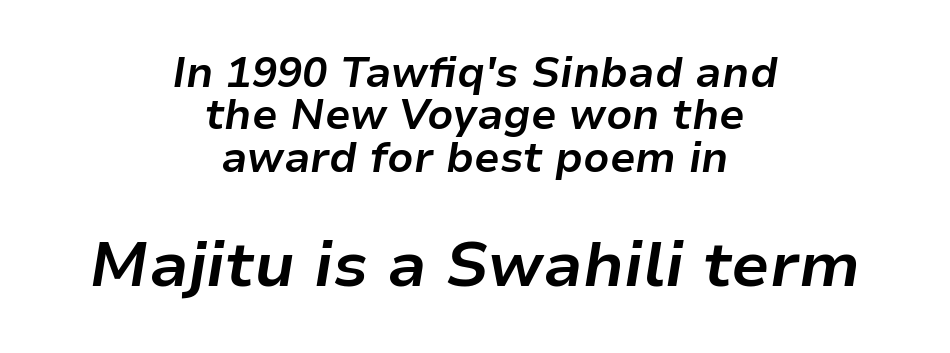
Q: Is the text bold? A: Yes.
Q: Is the text italic (slanted)? A: Yes, it leans right by about 9 degrees.
Q: Is the text underlined? A: No.
Q: How is the paragraph aligned? A: Centered.
Q: Is the spacing between letters normal or unusually wide? A: Normal.
Q: Is the spacing between lines tight, normal or loose? A: Tight.
Q: Which block of text is set in a larger size, the first (top) or the second (bottom)? A: The second (bottom) one.
Q: Width (condensed, normal, or wide)? A: Normal.
Q: Stroke contrast? A: Low.
Q: x-height? A: Medium.
Q: Monospaced? A: No.
